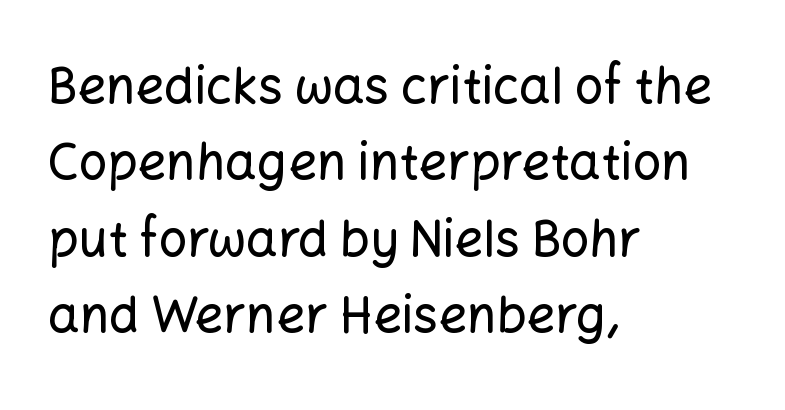
Leading: standard. Reading down the block, your eye returns to a fixed left position each line. Does extra space separate the letters? No, they use regular spacing. The font family rendered here belongs to the sans-serif group.
